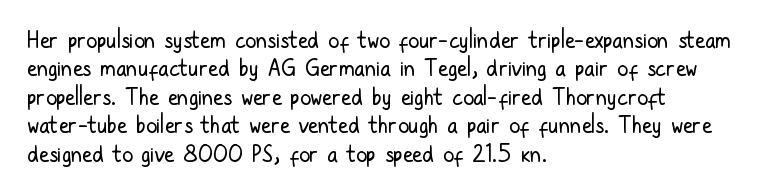
{"italic": "no", "bold": "no", "underline": "no", "align": "left", "line_spacing": "normal", "line_spacing_ratio": 1.29, "letter_spacing": "normal", "letter_spacing_em": 0.0, "glyph_px": 22}
